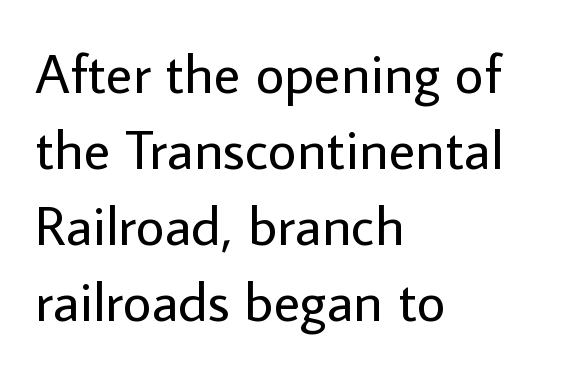
The image shows 56 px regular-weight sans-serif type, upright; set left-aligned, normal line spacing (1.36x), normal letter spacing, not underlined; low stroke contrast and a medium x-height.
